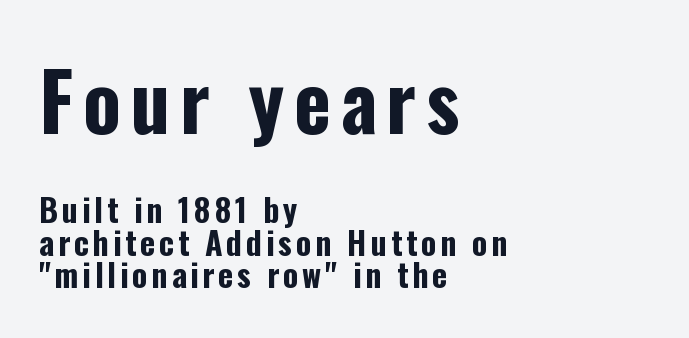
{"serif": "no", "italic": "no", "bold": "yes", "weight": "bold", "width": "condensed", "stroke_contrast": "low", "x_height": "medium", "monospaced": "no", "underline": "no", "align": "left", "line_spacing": "tight", "line_spacing_ratio": 1.03, "larger_block": "first", "size_ratio": 2.47, "glyph_px": 79}
